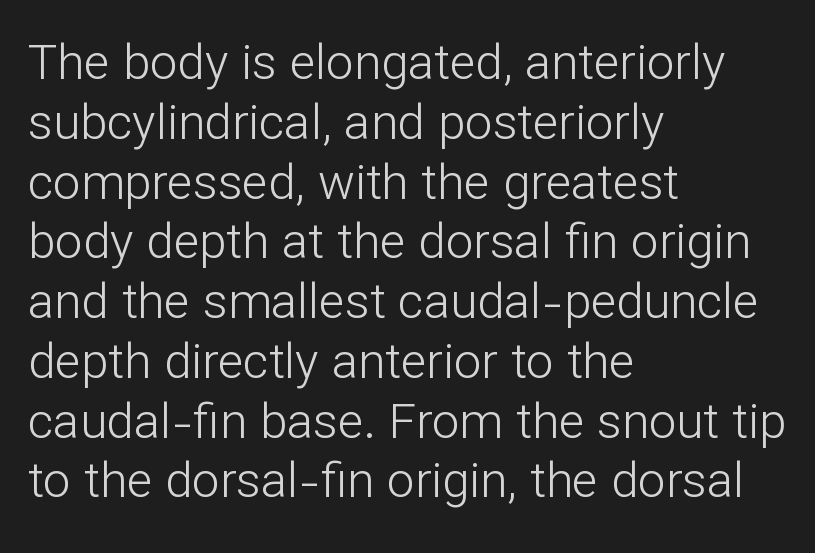
Q: Is the text bold? A: No.
Q: Is the text italic (slanted)? A: No, it is upright.
Q: Is the typeface a serif or a sans-serif typeface? A: Sans-serif.
Q: Is the text underlined? A: No.
Q: How is the paragraph aligned? A: Left-aligned.
Q: Is the spacing between letters normal or unusually wide? A: Normal.
Q: Width (condensed, normal, or wide)? A: Normal.
Q: Stroke contrast? A: Low.
Q: x-height? A: Medium.
Q: Monospaced? A: No.
